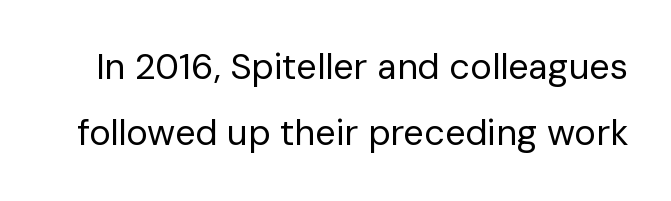
The image shows 36 px regular-weight sans-serif type, upright; set line spacing 1.84x, normal letter spacing, not underlined; low stroke contrast and a medium x-height.
